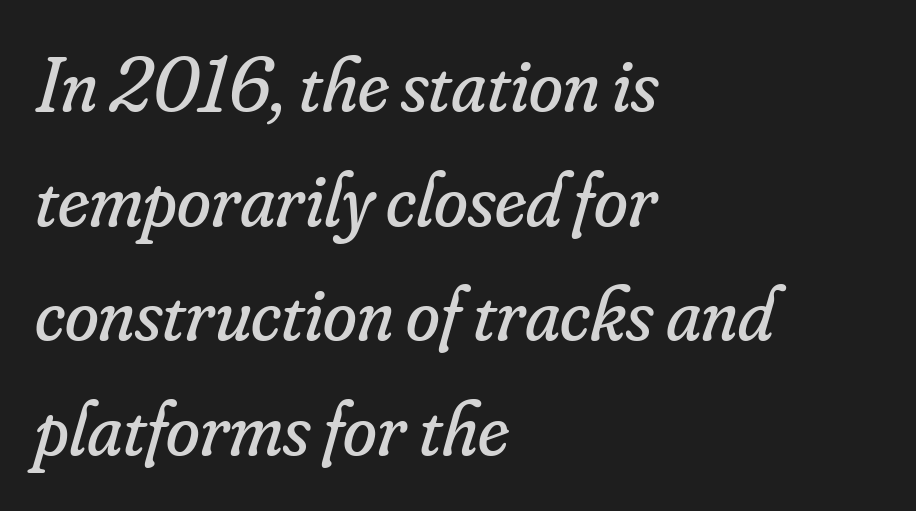
You could not count columns in this text — the font is proportionally spaced. Every character sits at an angle, as italics do. Rows of type keep a routine distance in the vertical direction. Stems and bowls with no extra thickness — not bold. The space directly below the letters is spotless. The lines in this sample share a left origin and differ only in where they stop.
